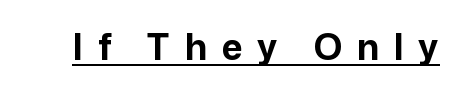
The letters advance in unequal steps, a hallmark of proportional type. Notice how a bar underscores the lettering throughout. What kind of face is this? One without serifs — a sans. The characters look thick and weighty, a clear bold. Designer's note — italics off, roman on.
